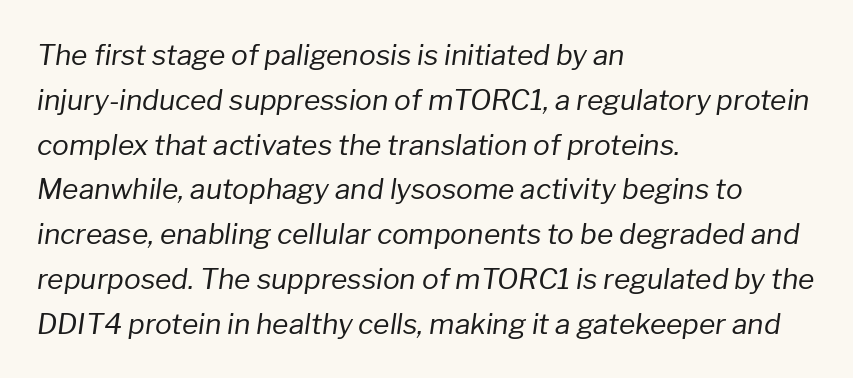
Compared with typical paragraphs, the rows here are spaced about the same. The setting favours the left margin, as ordinary paragraphs usually do. This is not heavy type; no bold has been used. When letters slant like this, we call the style italic.
